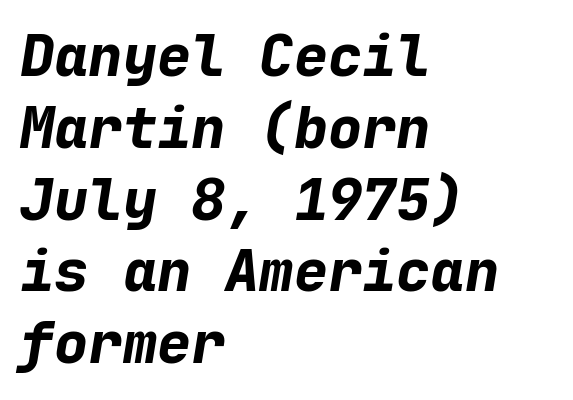
{"italic": "yes", "lean": "right", "slant_degrees": 9, "bold": "yes", "weight": "bold", "width": "normal", "stroke_contrast": "low", "x_height": "medium", "monospaced": "yes", "underline": "no", "align": "left", "line_spacing": "normal", "line_spacing_ratio": 1.26, "letter_spacing": "normal", "letter_spacing_em": 0.0, "glyph_px": 57}
